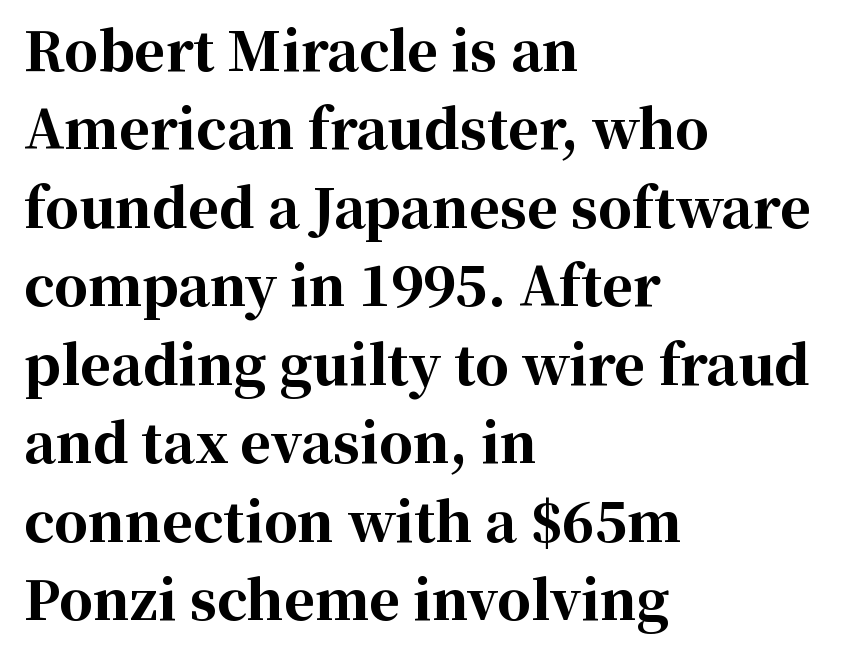
Q: Is the text bold? A: Yes.
Q: Is the text italic (slanted)? A: No, it is upright.
Q: Is the typeface a serif or a sans-serif typeface? A: Serif.
Q: Is the text underlined? A: No.
Q: How is the paragraph aligned? A: Left-aligned.
Q: Is the spacing between letters normal or unusually wide? A: Normal.
Q: Is the spacing between lines tight, normal or loose? A: Normal.
Q: Width (condensed, normal, or wide)? A: Normal.
Q: Stroke contrast? A: High.
Q: x-height? A: Medium.
Q: Monospaced? A: No.
